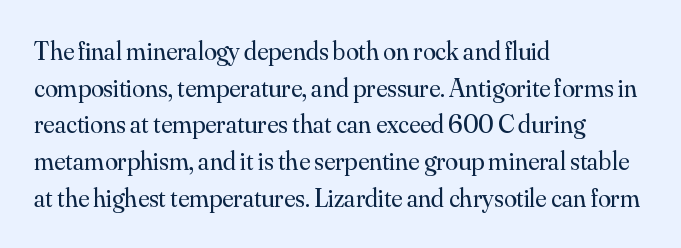
The image shows 26 px text type, upright; set left-aligned, normal line spacing (1.41x), normal letter spacing, not underlined.
